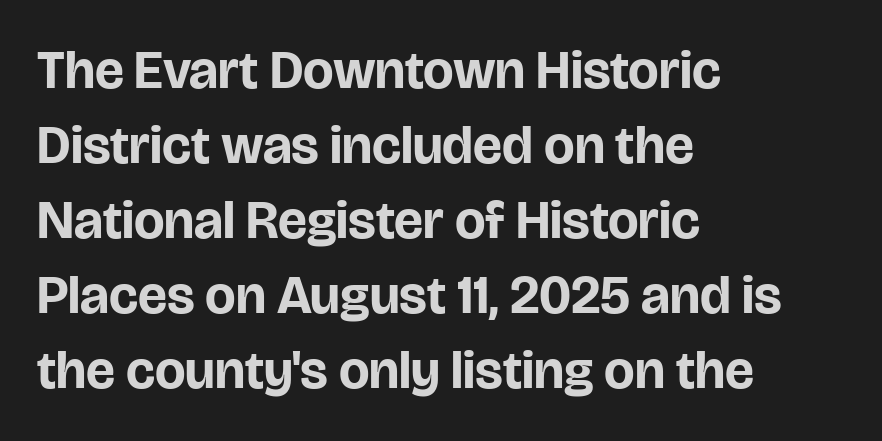
Q: Is the text bold? A: Yes.
Q: Is the text italic (slanted)? A: No, it is upright.
Q: Is the typeface a serif or a sans-serif typeface? A: Sans-serif.
Q: Is the text underlined? A: No.
Q: How is the paragraph aligned? A: Left-aligned.
Q: Is the spacing between letters normal or unusually wide? A: Normal.
Q: Is the spacing between lines tight, normal or loose? A: Normal.
Q: Width (condensed, normal, or wide)? A: Normal.
Q: Stroke contrast? A: Low.
Q: x-height? A: Large.
Q: Monospaced? A: No.
